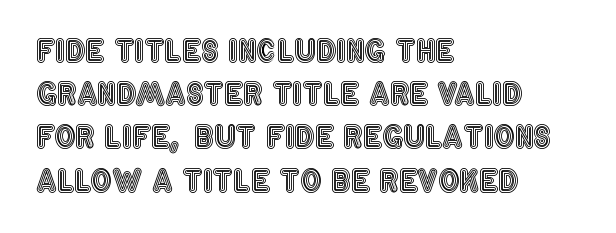
{"italic": "no", "width": "condensed", "x_height": "large", "monospaced": "no", "underline": "no", "align": "left", "line_spacing": "normal", "line_spacing_ratio": 1.44, "letter_spacing": "normal", "letter_spacing_em": 0.0, "glyph_px": 30}
